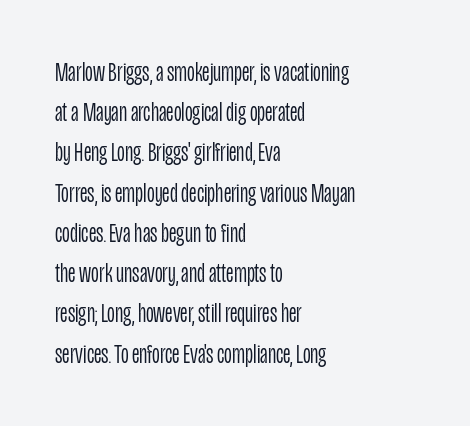
Q: Is the text bold? A: No.
Q: Is the text italic (slanted)? A: No, it is upright.
Q: Is the text underlined? A: No.
Q: How is the paragraph aligned? A: Left-aligned.
Q: Is the spacing between letters normal or unusually wide? A: Normal.
Q: Is the spacing between lines tight, normal or loose? A: Normal.
